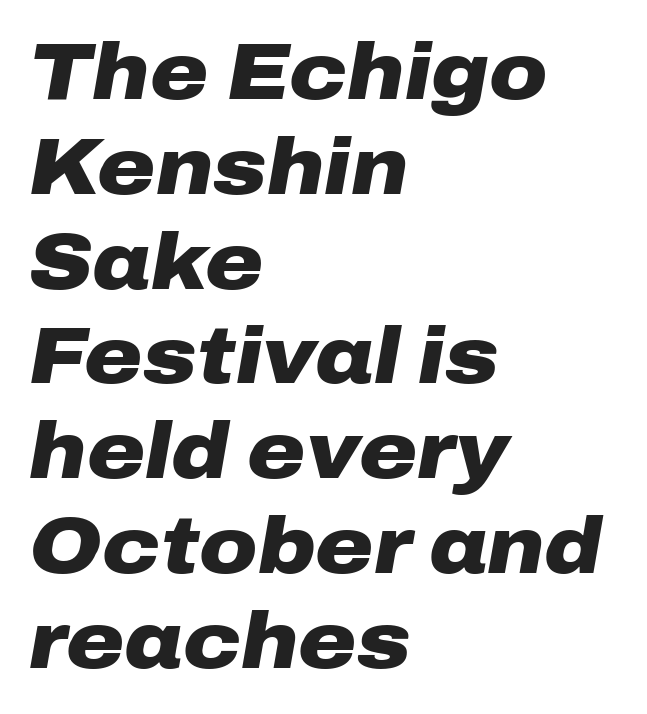
The image shows 79 px heavy, wide type, italic (leaning right); set left-aligned, line spacing 1.2x, normal letter spacing, not underlined; low stroke contrast and a medium x-height.
